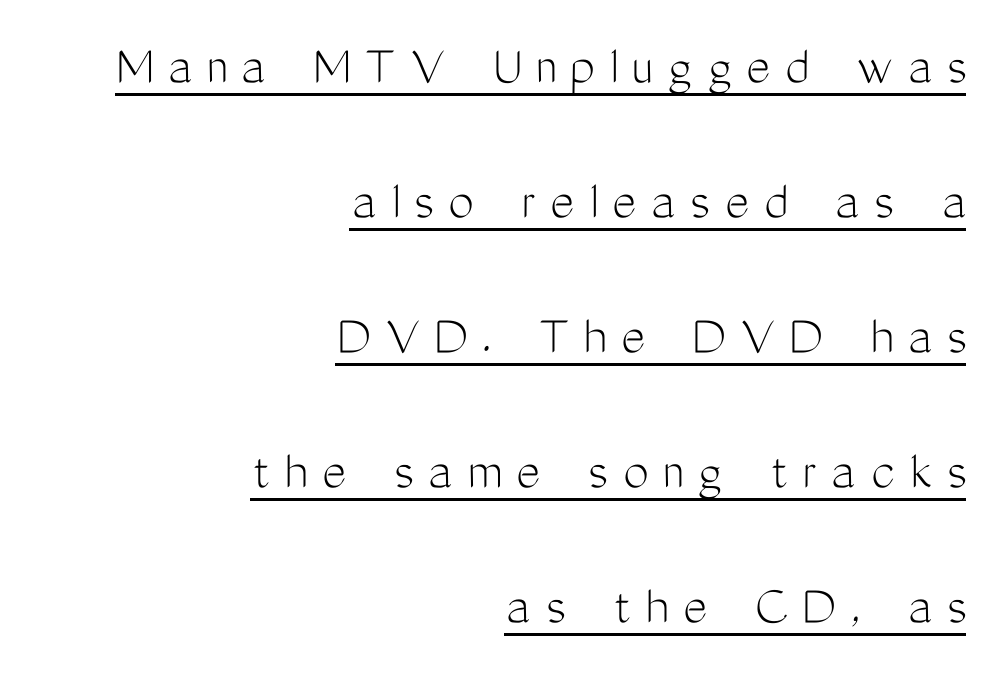
{"serif": "no", "italic": "no", "bold": "no", "weight": "light", "width": "condensed", "stroke_contrast": "medium", "x_height": "medium", "monospaced": "no", "underline": "yes", "align": "right", "line_spacing": "loose", "line_spacing_ratio": 2.37, "letter_spacing": "wide", "letter_spacing_em": 0.25, "glyph_px": 57}
